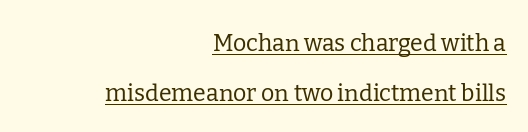
{"italic": "no", "bold": "no", "underline": "yes", "align": "right", "line_spacing": "loose", "line_spacing_ratio": 2.16, "letter_spacing": "normal", "letter_spacing_em": 0.0, "glyph_px": 23}
